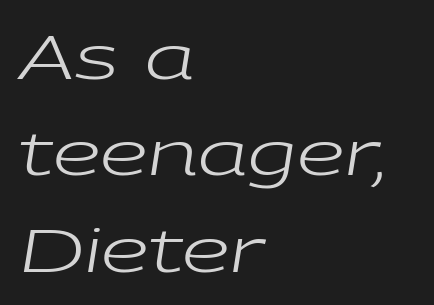
Q: Is the text bold? A: No.
Q: Is the text italic (slanted)? A: Yes, it leans right by about 9 degrees.
Q: Is the text underlined? A: No.
Q: How is the paragraph aligned? A: Left-aligned.
Q: Is the spacing between letters normal or unusually wide? A: Normal.
Q: Is the spacing between lines tight, normal or loose? A: Normal.
Q: Width (condensed, normal, or wide)? A: Wide.
Q: Stroke contrast? A: Low.
Q: x-height? A: Medium.
Q: Monospaced? A: No.
